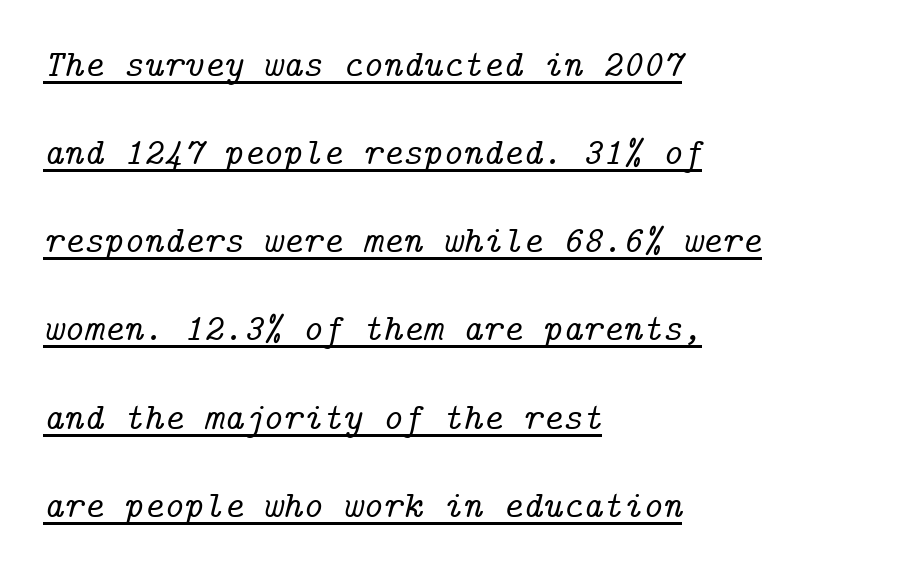
The image shows 38 px serif type, italic (leaning right); set left-aligned, loose line spacing (2.32x), normal letter spacing, underlined; low stroke contrast and a medium x-height.
